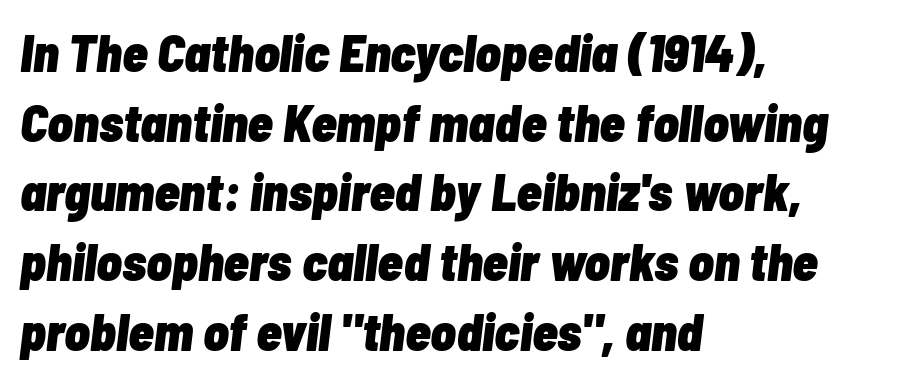
Layout note: lines flush left. Would a proofreader flag this as italicized? Yes. The string is rendered with underlining switched off. Baseline-to-baseline distance is the conventional proportion of letter height. The face used here is rendered with its standard letterfit.
